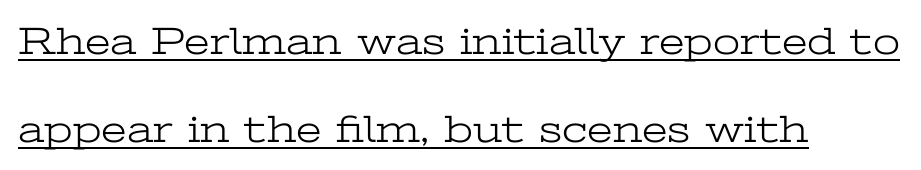
The image shows 39 px light, wide serif type, upright; set left-aligned, loose line spacing (2.25x), normal letter spacing, underlined; low stroke contrast and a medium x-height.
